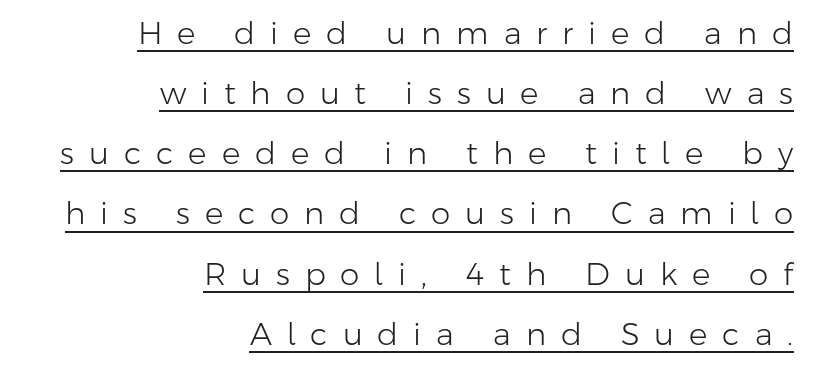
The tracking reads as deliberately expanded to a designer's eye. The passage shown is typeset with a sans-serif family. Interline gaps are noticeably wide in this sample. The passage is arranged like a letterhead date or caption credit — flush right.
